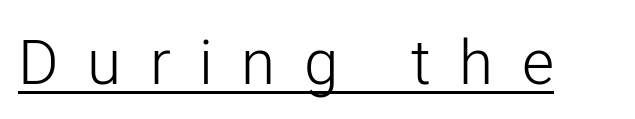
Loose tracking; the words dissolve into strings of separated letters. Looks like regular typesetting: each glyph gets only the width it needs. Font category for this specimen: sans-serif. Heft: none added — not bold.
